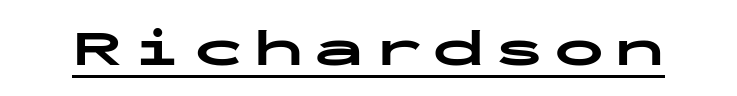
Each letter, wide or thin by design, is forced into the same width here. Does a line run under the words? Yes, clearly. No feet cap the strokes, marking this as sans-serif type. Every stem runs plumb, perpendicular to the baseline. Each glyph is drawn with heavy, bold strokes.
